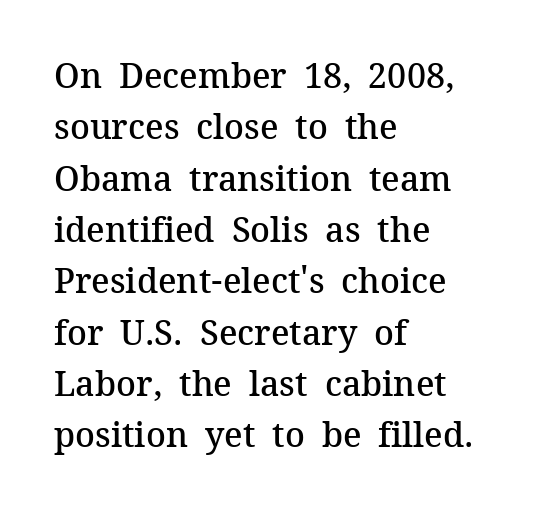
Q: Is the text bold? A: Semi-bold.
Q: Is the text italic (slanted)? A: No, it is upright.
Q: Is the typeface a serif or a sans-serif typeface? A: Serif.
Q: Is the text underlined? A: No.
Q: How is the paragraph aligned? A: Left-aligned.
Q: Is the spacing between letters normal or unusually wide? A: Normal.
Q: Is the spacing between lines tight, normal or loose? A: Normal.
Q: Width (condensed, normal, or wide)? A: Normal.
Q: Stroke contrast? A: Medium.
Q: x-height? A: Medium.
Q: Monospaced? A: No.
